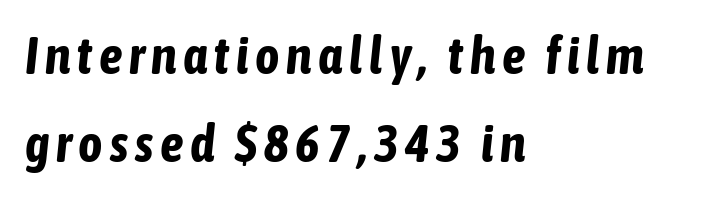
{"italic": "yes", "lean": "right", "slant_degrees": 6, "bold": "yes", "weight": "bold", "width": "condensed", "stroke_contrast": "low", "x_height": "medium", "monospaced": "no", "underline": "no", "align": "left", "line_spacing": "normal", "line_spacing_ratio": 1.7, "glyph_px": 52}
